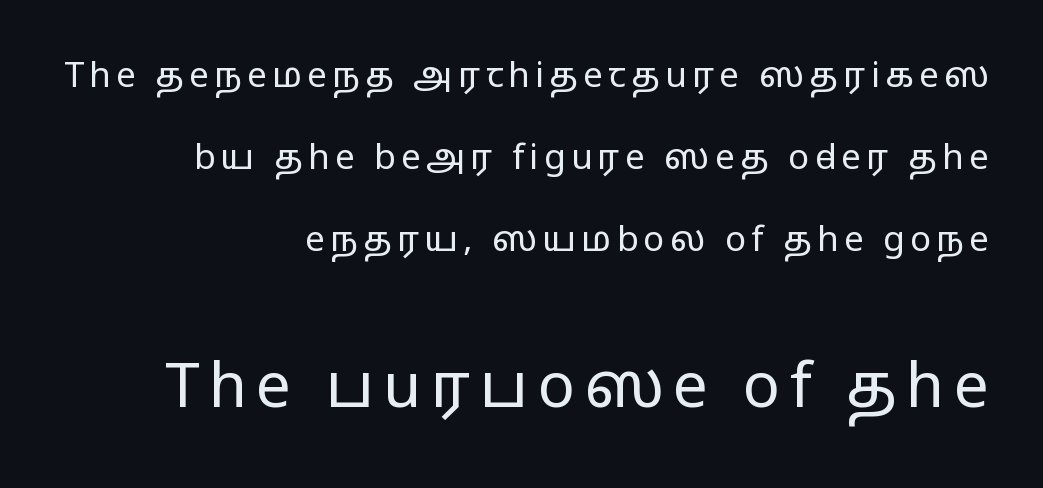
{"serif": "no", "italic": "no", "bold": "no", "weight": "regular", "width": "wide", "stroke_contrast": "low", "x_height": "medium", "monospaced": "no", "underline": "no", "align": "right", "line_spacing": "loose", "line_spacing_ratio": 2.35, "larger_block": "second", "size_ratio": 1.77, "glyph_px": 62}
